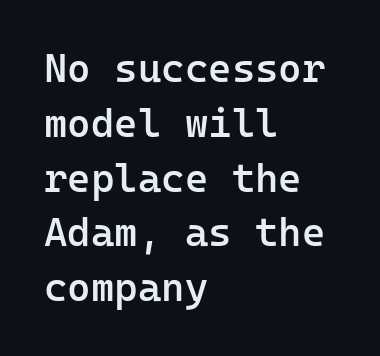
{"serif": "no", "italic": "no", "bold": "semi", "weight": "semibold", "width": "normal", "stroke_contrast": "low", "x_height": "medium", "monospaced": "yes", "underline": "no", "align": "left", "line_spacing": "normal", "line_spacing_ratio": 1.37, "letter_spacing": "normal", "letter_spacing_em": 0.0, "glyph_px": 40}
